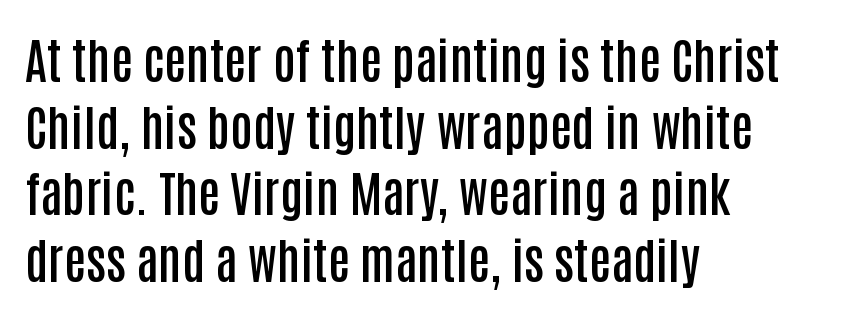
The typeface chosen for these lines omits serifs. Each glyph is drawn with semibold strokes, heavier than normal yet not fully bold. Descenders hang freely into open space. Reading down the column, the eye jumps a familiar distance to each next line.
